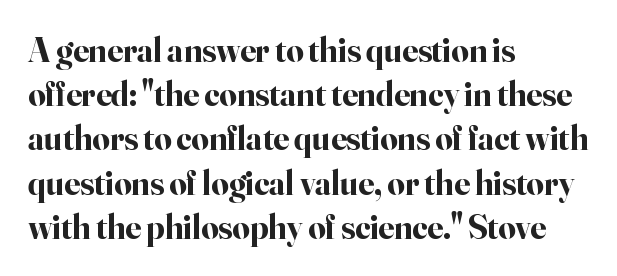
Descenders are the only things crossing below the line. This is roman type, the default non-slanted kind. The lines sit at an ordinary, default distance from one another. Observe the serifs anchoring each vertical stroke in this sample.
